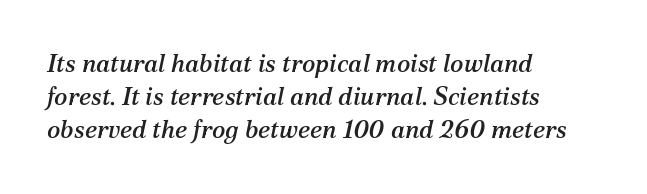
Q: Is the text italic (slanted)? A: Yes, it leans right by about 12 degrees.
Q: Is the text underlined? A: No.
Q: How is the paragraph aligned? A: Left-aligned.
Q: Is the spacing between letters normal or unusually wide? A: Normal.
Q: Is the spacing between lines tight, normal or loose? A: Normal.
